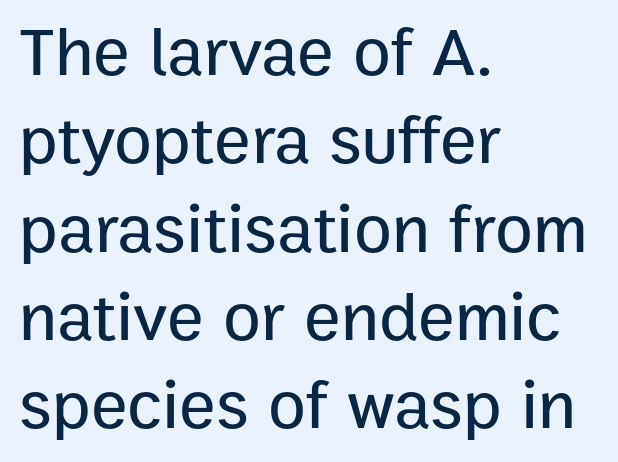
Q: Is the text italic (slanted)? A: No, it is upright.
Q: Is the typeface a serif or a sans-serif typeface? A: Sans-serif.
Q: Is the text underlined? A: No.
Q: How is the paragraph aligned? A: Left-aligned.
Q: Is the spacing between letters normal or unusually wide? A: Normal.
Q: Is the spacing between lines tight, normal or loose? A: Normal.
Q: Width (condensed, normal, or wide)? A: Normal.
Q: Stroke contrast? A: Low.
Q: x-height? A: Medium.
Q: Monospaced? A: No.
